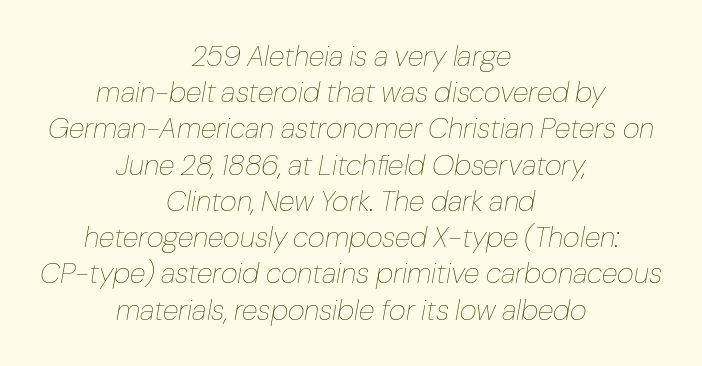
The image shows 29 px thin type, italic (leaning right); set centered, normal line spacing (1.25x), normal letter spacing, not underlined; low stroke contrast and a medium x-height.
